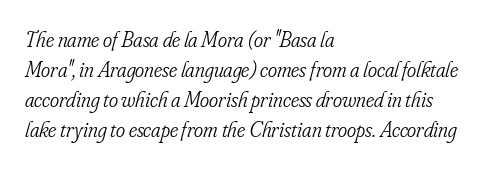
Q: Is the text bold? A: No.
Q: Is the text italic (slanted)? A: Yes, it leans right by about 16 degrees.
Q: Is the text underlined? A: No.
Q: How is the paragraph aligned? A: Left-aligned.
Q: Is the spacing between letters normal or unusually wide? A: Normal.
Q: Is the spacing between lines tight, normal or loose? A: Normal.
